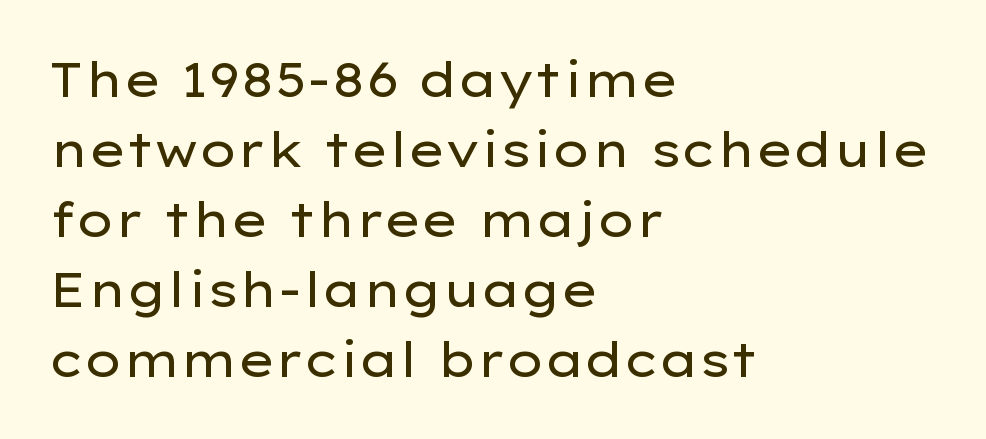
{"serif": "no", "italic": "no", "bold": "no", "weight": "regular", "width": "wide", "stroke_contrast": "low", "x_height": "medium", "monospaced": "no", "underline": "no", "align": "left", "line_spacing": "normal", "line_spacing_ratio": 1.46, "letter_spacing": "normal", "letter_spacing_em": 0.0, "glyph_px": 48}
